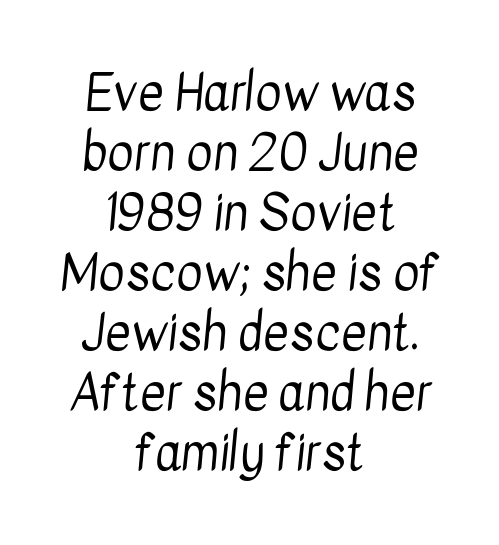
The image shows 50 px regular-weight, condensed sans-serif type; set centered, line spacing 1.2x, normal letter spacing, not underlined; low stroke contrast and a medium x-height.
